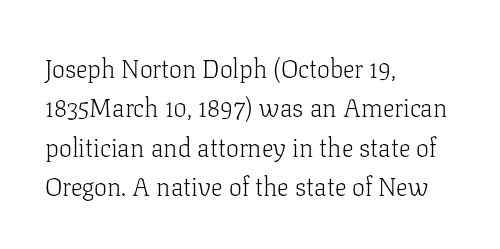
Q: Is the text bold? A: No.
Q: Is the text italic (slanted)? A: No, it is upright.
Q: Is the text underlined? A: No.
Q: How is the paragraph aligned? A: Left-aligned.
Q: Is the spacing between letters normal or unusually wide? A: Normal.
Q: Is the spacing between lines tight, normal or loose? A: Normal.
